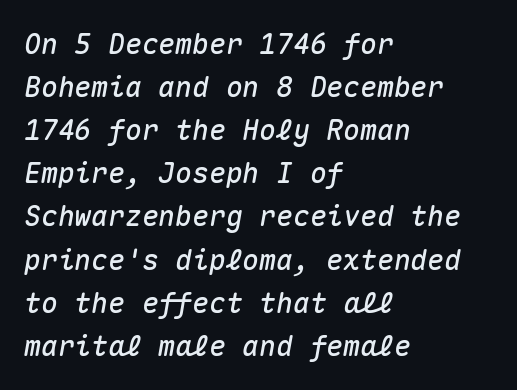
Underline: absent. These lines keep a tight, regular rhythm from letter to letter. The space between consecutive lines is moderate. Looking at the ascenders, they clearly lean. The paragraph has a hard left edge and a soft right edge. The rendering uses typewriter-style spacing with identical character cells.
